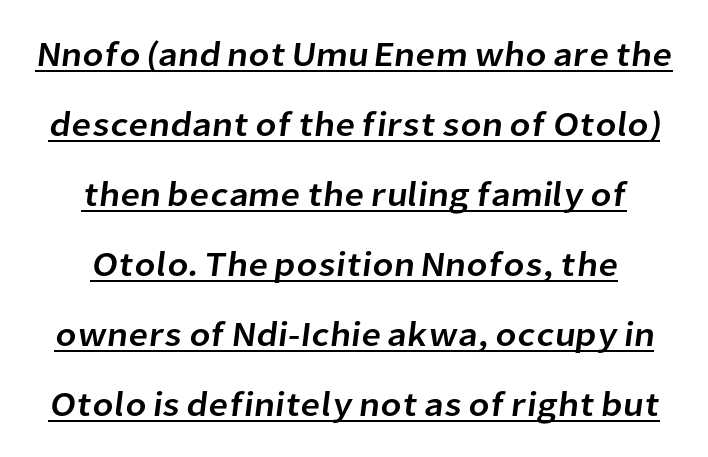
Q: Is the typeface a serif or a sans-serif typeface? A: Sans-serif.
Q: Is the text underlined? A: Yes.
Q: How is the paragraph aligned? A: Centered.
Q: Is the spacing between letters normal or unusually wide? A: Normal.
Q: Is the spacing between lines tight, normal or loose? A: Loose.
Q: Width (condensed, normal, or wide)? A: Normal.
Q: Stroke contrast? A: Low.
Q: x-height? A: Medium.
Q: Monospaced? A: No.
